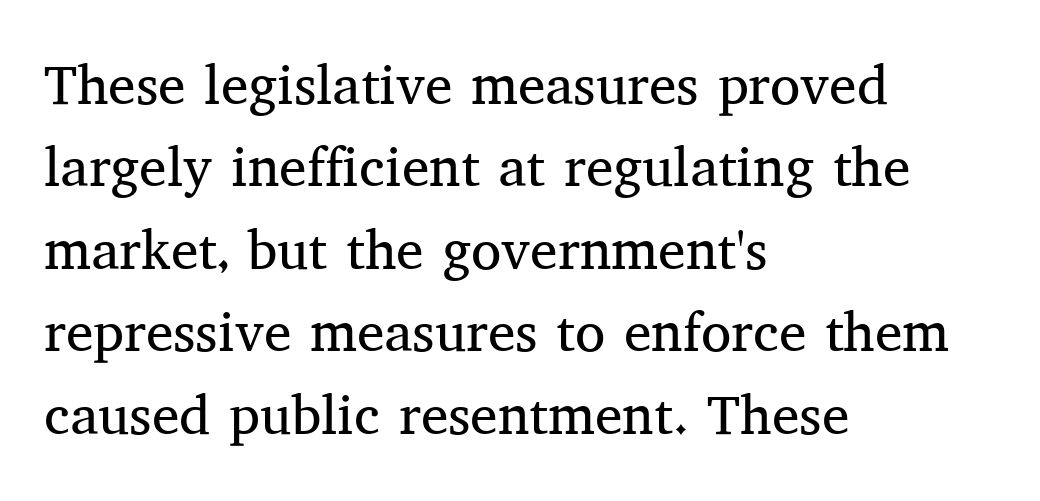
Q: Is the text bold? A: No.
Q: Is the text italic (slanted)? A: No, it is upright.
Q: Is the typeface a serif or a sans-serif typeface? A: Serif.
Q: Is the text underlined? A: No.
Q: How is the paragraph aligned? A: Left-aligned.
Q: Is the spacing between letters normal or unusually wide? A: Normal.
Q: Is the spacing between lines tight, normal or loose? A: Normal.
Q: Width (condensed, normal, or wide)? A: Normal.
Q: Stroke contrast? A: Medium.
Q: x-height? A: Medium.
Q: Monospaced? A: No.
